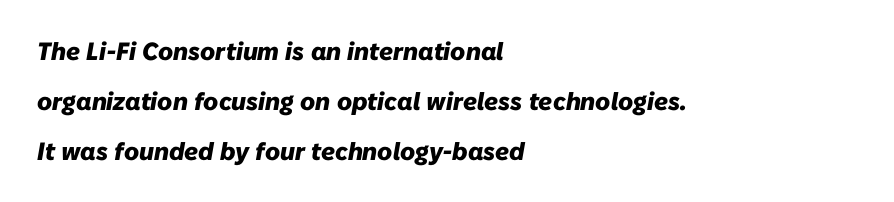
Descenders hang freely into open space. Posture: slanted. This sample trades compactness for vertical openness between lines. The rendering keeps characters at their native spacing.
